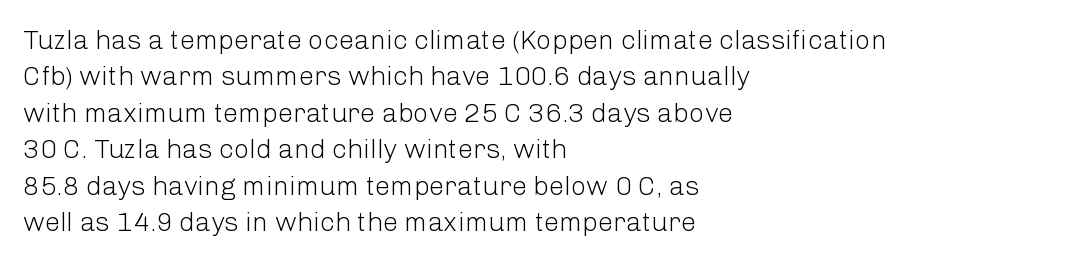
Q: Is the text bold? A: No.
Q: Is the text italic (slanted)? A: No, it is upright.
Q: Is the text underlined? A: No.
Q: How is the paragraph aligned? A: Left-aligned.
Q: Is the spacing between letters normal or unusually wide? A: Normal.
Q: Is the spacing between lines tight, normal or loose? A: Normal.
